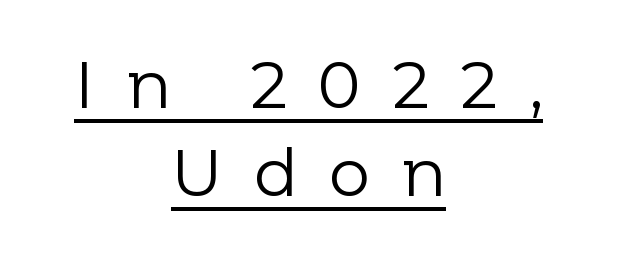
Q: Is the text bold? A: No.
Q: Is the text italic (slanted)? A: No, it is upright.
Q: Is the typeface a serif or a sans-serif typeface? A: Sans-serif.
Q: Is the text underlined? A: Yes.
Q: How is the paragraph aligned? A: Centered.
Q: Is the spacing between letters normal or unusually wide? A: Unusually wide.
Q: Is the spacing between lines tight, normal or loose? A: Normal.
Q: Width (condensed, normal, or wide)? A: Normal.
Q: Stroke contrast? A: Low.
Q: x-height? A: Medium.
Q: Monospaced? A: No.
